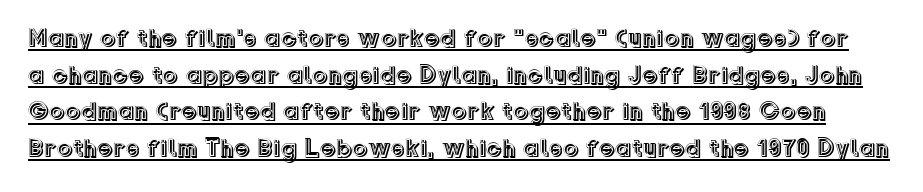
{"italic": "no", "underline": "yes", "line_spacing": "normal", "line_spacing_ratio": 1.47, "letter_spacing": "normal", "letter_spacing_em": 0.0, "glyph_px": 25}
